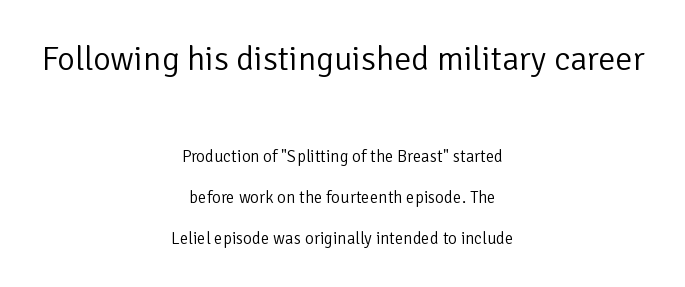
The image shows 34 px light sans-serif type, upright; set centered, loose line spacing (2.39x), normal letter spacing, not underlined; the first (top) block is 2.0x larger; low stroke contrast and a medium x-height.
